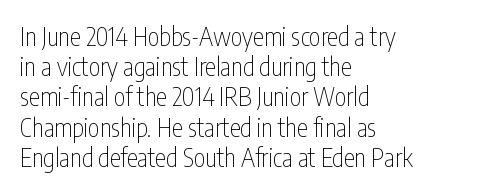
{"italic": "no", "bold": "no", "underline": "no", "align": "left", "line_spacing_ratio": 1.21, "letter_spacing": "normal", "letter_spacing_em": 0.0, "glyph_px": 25}
